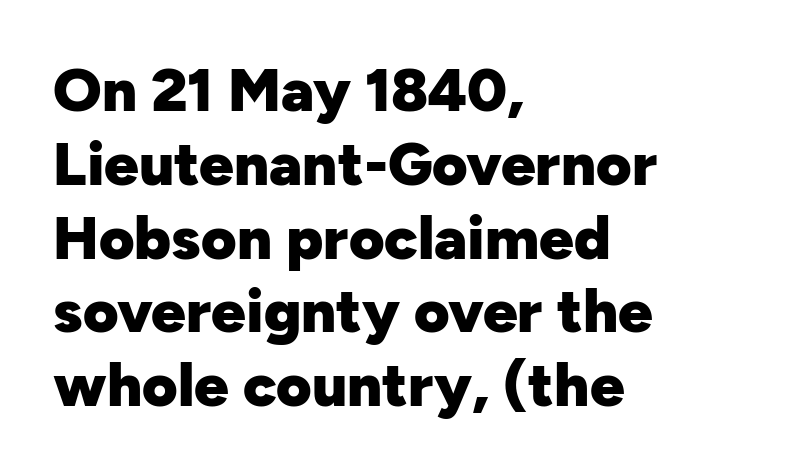
A typesetter would call this zero additional tracking. The space beneath each line is pristine and unruled. The paragraph shown leans on its left margin. Typographically, this falls in the sans-serif category. Set as a true bold cut, around the 700 mark.
